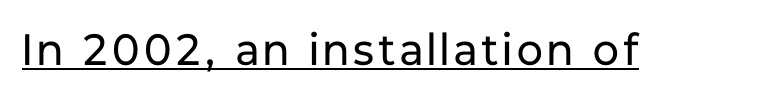
The image shows 44 px regular-weight sans-serif type, upright; set underlined; low stroke contrast and a medium x-height.
